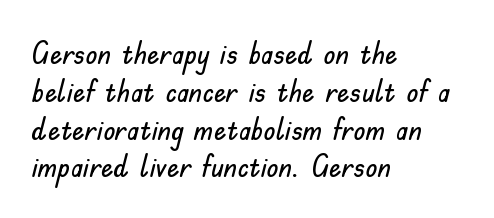
You could not count columns in this text — the font is proportionally spaced. Serif or sans? Sans — the stroke terminals are bare. The paragraph shown leans on its left margin. Clear beneath every line of the passage.
